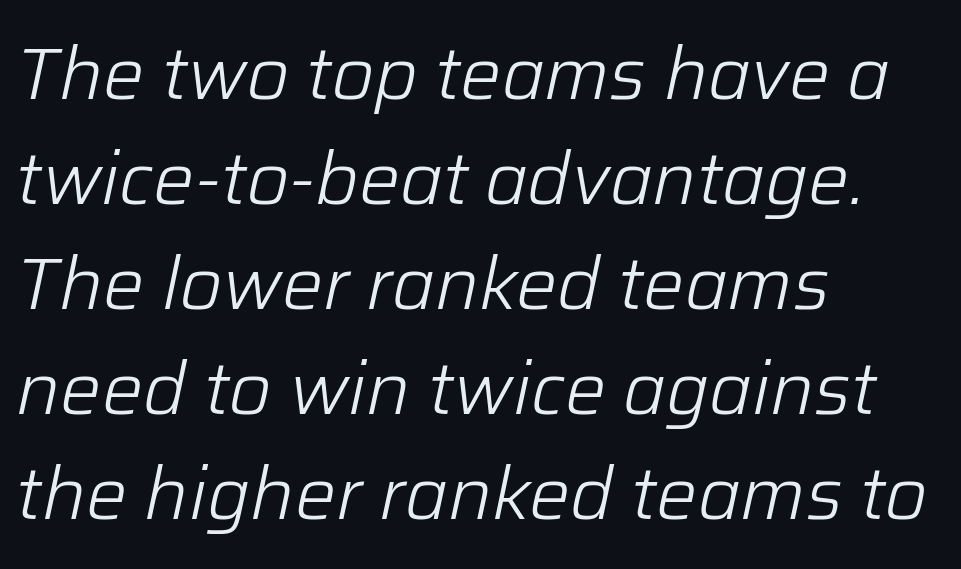
Q: Is the text bold? A: No.
Q: Is the text italic (slanted)? A: Yes, it leans right by about 12 degrees.
Q: Is the text underlined? A: No.
Q: How is the paragraph aligned? A: Left-aligned.
Q: Is the spacing between letters normal or unusually wide? A: Normal.
Q: Is the spacing between lines tight, normal or loose? A: Normal.
Q: Width (condensed, normal, or wide)? A: Normal.
Q: Stroke contrast? A: Low.
Q: x-height? A: Medium.
Q: Monospaced? A: No.
